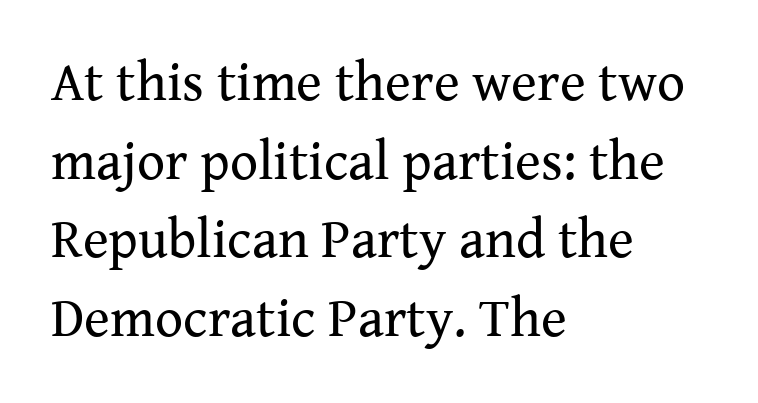
Line beginnings align vertically; line endings do not. Inter-character spacing is left at the font's built-in metrics. Italic? Not at all — the glyphs are vertical. A bare baseline throughout the passage.
